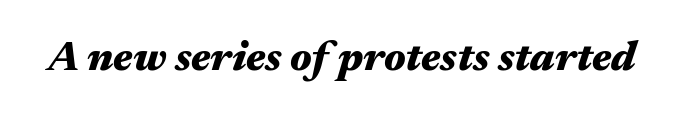
Compared with an ordinary text face, these strokes are far heavier — a full bold. Clear beneath every line of the passage. The letters advance in unequal steps, a hallmark of proportional type. Does the lettering tilt? It does — this is italic.
